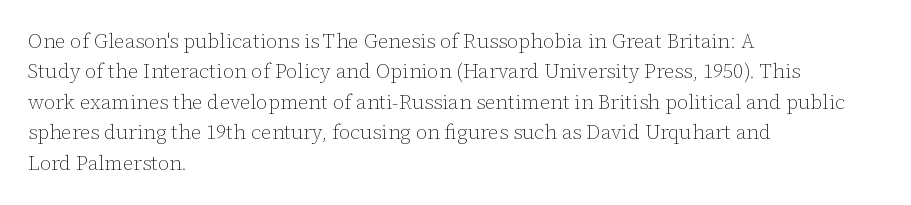
The typesetting does not lean heavy: it is not bold. Words appear dense and cohesive because spacing is normal. Every character sits straight up, as roman type does. What's the leading like? Ordinary, nothing unusual. Glance below the letters and you will spot only blank space.
